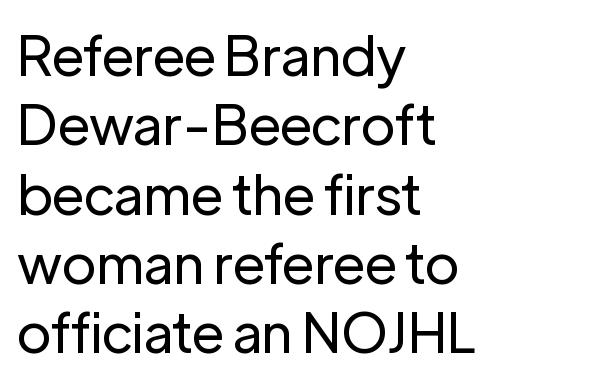
These lines keep a tight, regular rhythm from letter to letter. You could not count columns in this text — the font is proportionally spaced. This reads as an unemphasized weight, regular at the heaviest. Horizontally, the lines are justified to the leading edge only.
